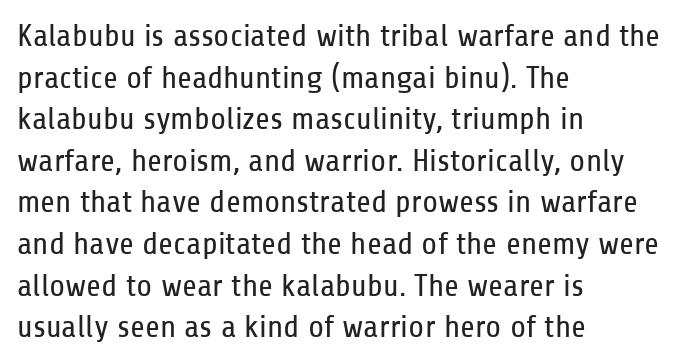
{"serif": "no", "italic": "no", "bold": "no", "weight": "regular", "width": "condensed", "stroke_contrast": "low", "x_height": "medium", "monospaced": "no", "underline": "no", "align": "left", "line_spacing": "normal", "line_spacing_ratio": 1.3, "letter_spacing": "normal", "letter_spacing_em": 0.0, "glyph_px": 32}
